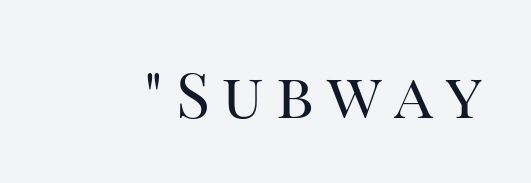
Q: Is the text bold? A: No.
Q: Is the text italic (slanted)? A: No, it is upright.
Q: Is the typeface a serif or a sans-serif typeface? A: Serif.
Q: Is the text underlined? A: No.
Q: Is the spacing between letters normal or unusually wide? A: Unusually wide.
Q: Width (condensed, normal, or wide)? A: Normal.
Q: Stroke contrast? A: High.
Q: x-height? A: Large.
Q: Monospaced? A: No.
